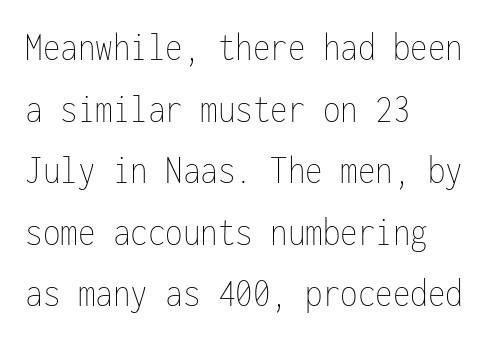
{"italic": "no", "bold": "no", "weight": "thin", "width": "condensed", "stroke_contrast": "low", "x_height": "medium", "monospaced": "yes", "underline": "no", "align": "left", "line_spacing": "normal", "line_spacing_ratio": 1.54, "letter_spacing": "normal", "letter_spacing_em": 0.0, "glyph_px": 40}
